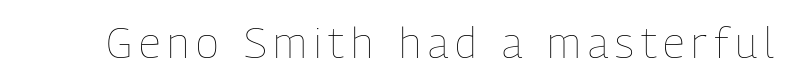
The image shows 43 px thin, condensed type, upright; set not underlined; low stroke contrast and a medium x-height.
